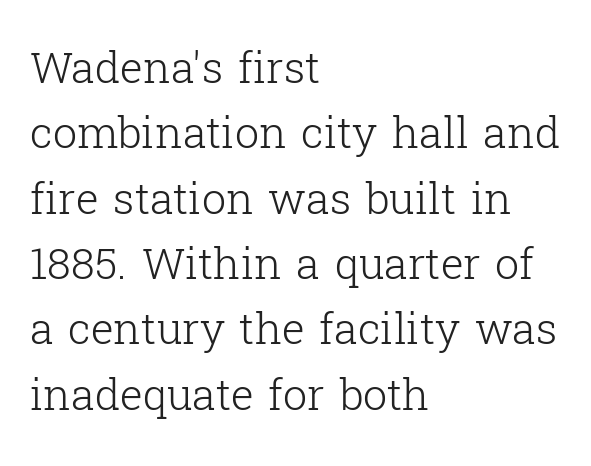
The image shows 43 px light serif type, upright; set left-aligned, normal line spacing (1.52x), normal letter spacing, not underlined; low stroke contrast and a medium x-height.
